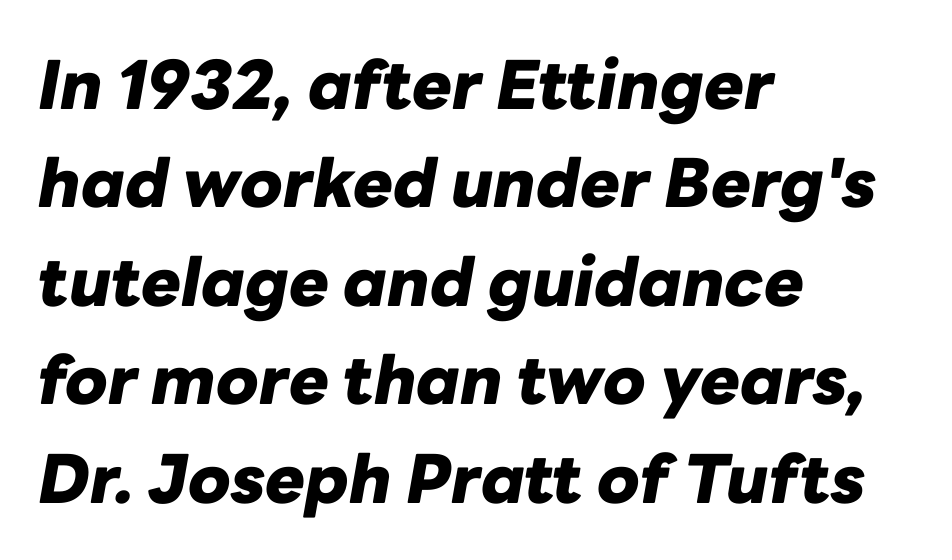
{"italic": "yes", "lean": "right", "slant_degrees": 10, "bold": "yes", "weight": "heavy", "width": "normal", "stroke_contrast": "low", "x_height": "medium", "monospaced": "no", "underline": "no", "align": "left", "line_spacing": "normal", "line_spacing_ratio": 1.47, "letter_spacing": "normal", "letter_spacing_em": 0.0, "glyph_px": 67}
